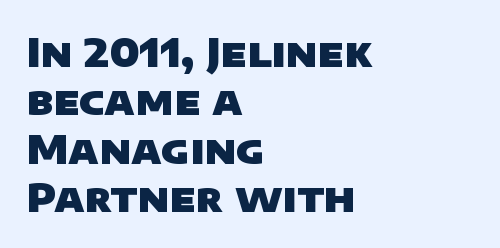
{"serif": "no", "bold": "yes", "weight": "heavy", "width": "wide", "stroke_contrast": "low", "x_height": "large", "monospaced": "no", "underline": "no", "align": "left", "line_spacing_ratio": 1.24, "letter_spacing": "normal", "letter_spacing_em": 0.0, "glyph_px": 39}
